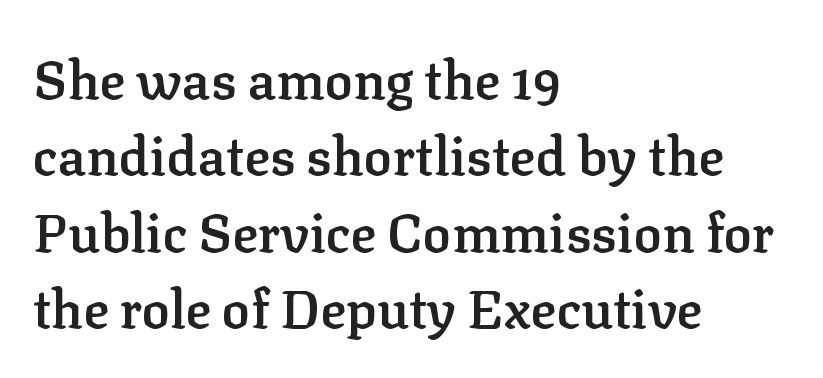
The image shows 53 px semibold serif type, upright; set left-aligned, normal line spacing (1.44x), normal letter spacing, not underlined; low stroke contrast and a medium x-height.
